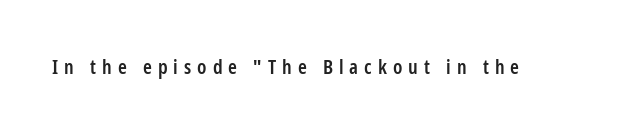
On the weight axis this lands at semibold, roughly 600. Decoration check: the copy has no underline. The passage shown has open, widely tracked lettering throughout. This sample uses an upright cut, with every glyph sitting square on the baseline.
